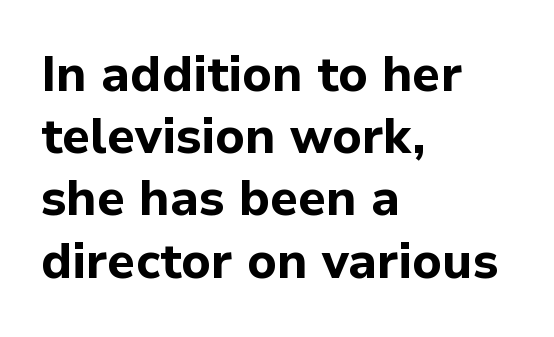
Stroke terminals: plain, sans-serif. Where is the straight margin? On the left. I'd describe the lettering as bold — thick and assertive. Summary of vertical rhythm: regular, with standard interline spacing.
